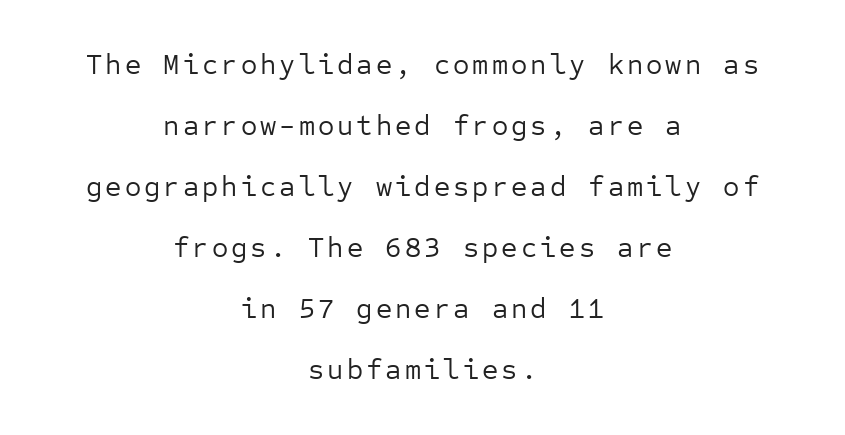
{"serif": "no", "italic": "no", "bold": "no", "weight": "regular", "width": "normal", "stroke_contrast": "low", "x_height": "medium", "monospaced": "yes", "underline": "no", "align": "center", "line_spacing": "loose", "line_spacing_ratio": 2.18, "glyph_px": 28}
